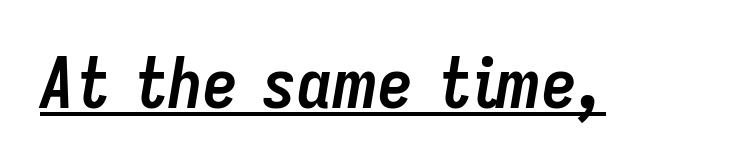
Compared with ordinary roman type, these characters are visibly tilted. What stands out about the letter spacing? Nothing — it is the standard amount. A dark, heavy texture on the line: the type is bold. These lines are rendered in a variable-pitch font. Like a heading marked for emphasis, these lines bear an underscore.
